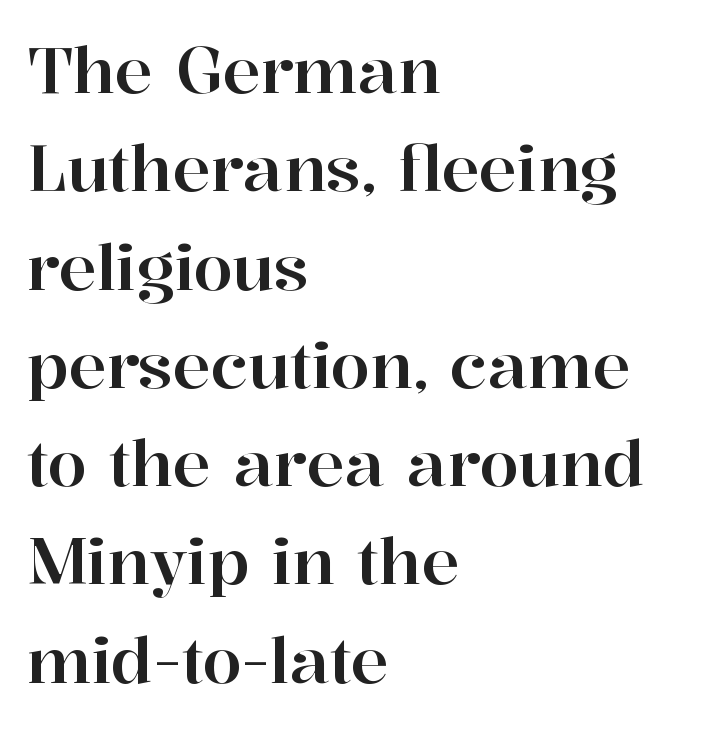
{"serif": "yes", "italic": "no", "width": "normal", "stroke_contrast": "high", "x_height": "medium", "monospaced": "no", "underline": "no", "align": "left", "line_spacing": "normal", "line_spacing_ratio": 1.56, "letter_spacing": "normal", "letter_spacing_em": 0.0, "glyph_px": 63}
